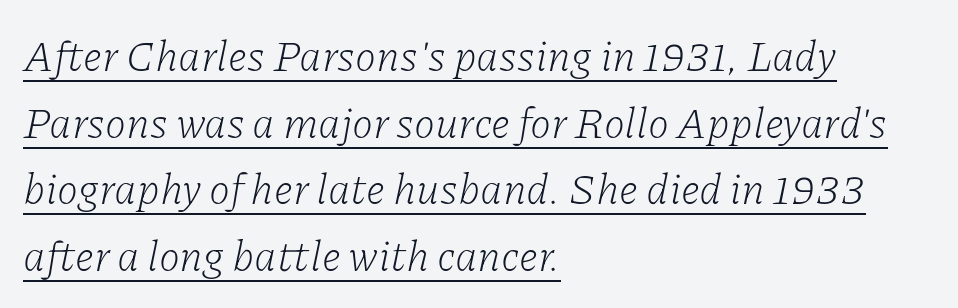
Varying glyph widths throughout — classic text-font behaviour. A serif font was chosen for this passage. Glance below the letters and you will spot a drawn line. Compared with a typical body face, this is equally light or lighter still.
